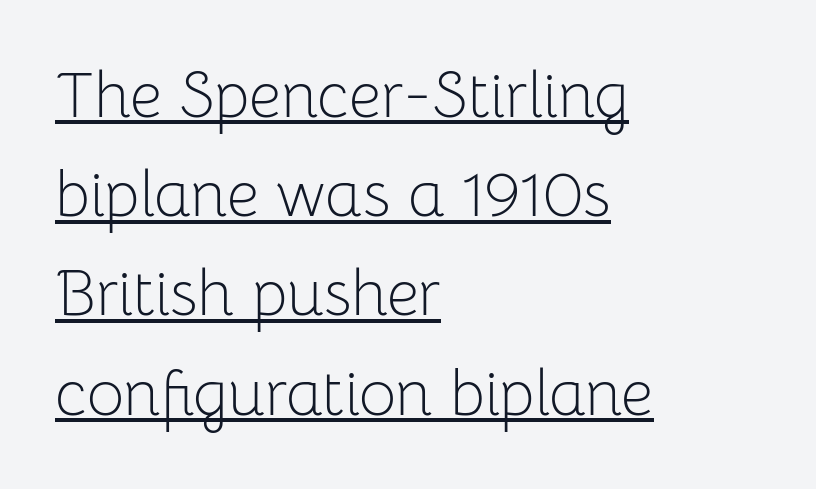
{"serif": "no", "italic": "no", "bold": "no", "weight": "light", "width": "normal", "stroke_contrast": "low", "x_height": "medium", "monospaced": "no", "underline": "yes", "align": "left", "line_spacing": "normal", "line_spacing_ratio": 1.55, "letter_spacing": "normal", "letter_spacing_em": 0.0, "glyph_px": 64}
